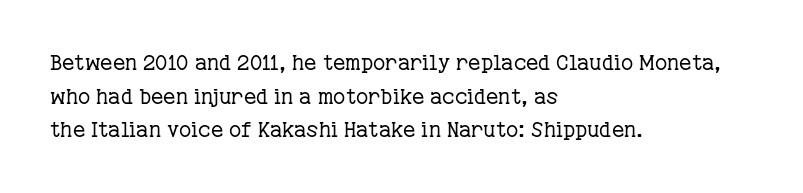
{"italic": "no", "bold": "no", "underline": "no", "align": "left", "line_spacing": "normal", "line_spacing_ratio": 1.6, "letter_spacing": "normal", "letter_spacing_em": 0.0, "glyph_px": 21}
